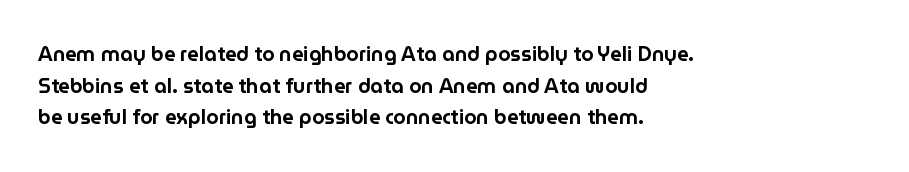
{"italic": "no", "underline": "no", "align": "left", "line_spacing": "normal", "line_spacing_ratio": 1.58, "letter_spacing": "normal", "letter_spacing_em": 0.0, "glyph_px": 20}
